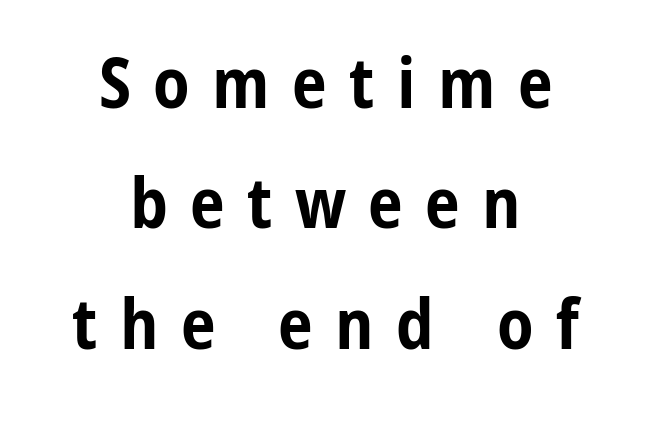
{"serif": "no", "italic": "no", "bold": "yes", "weight": "bold", "width": "condensed", "stroke_contrast": "low", "x_height": "medium", "monospaced": "no", "underline": "no", "align": "center", "line_spacing_ratio": 1.72, "letter_spacing": "wide", "letter_spacing_em": 0.32, "glyph_px": 70}
